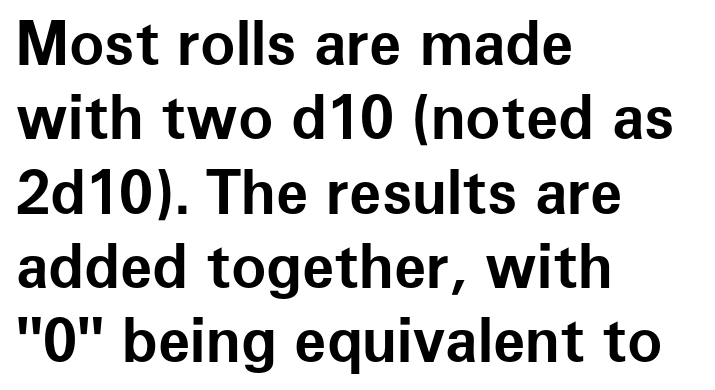
{"serif": "no", "italic": "no", "bold": "yes", "weight": "bold", "width": "normal", "stroke_contrast": "low", "x_height": "medium", "monospaced": "no", "underline": "no", "align": "left", "line_spacing": "normal", "line_spacing_ratio": 1.26, "letter_spacing": "normal", "letter_spacing_em": 0.0, "glyph_px": 59}
